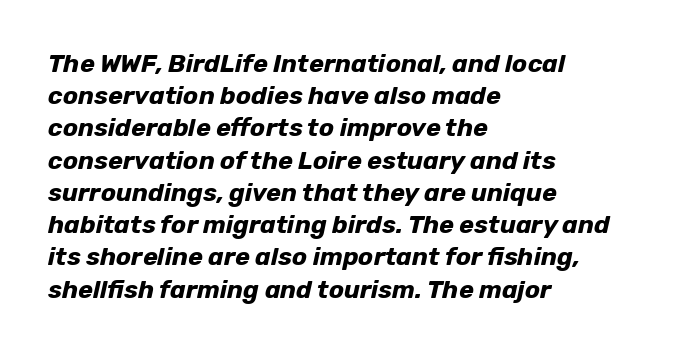
These lines sit exactly where default settings would place them. The letters are slanted; this is an italic face. What stands out about the letter spacing? Nothing — it is the standard amount. How heavy is the stroke? Heavy — this is a bold. The rag falls on the right side of this text block. The space beneath each line is pristine and unruled.
